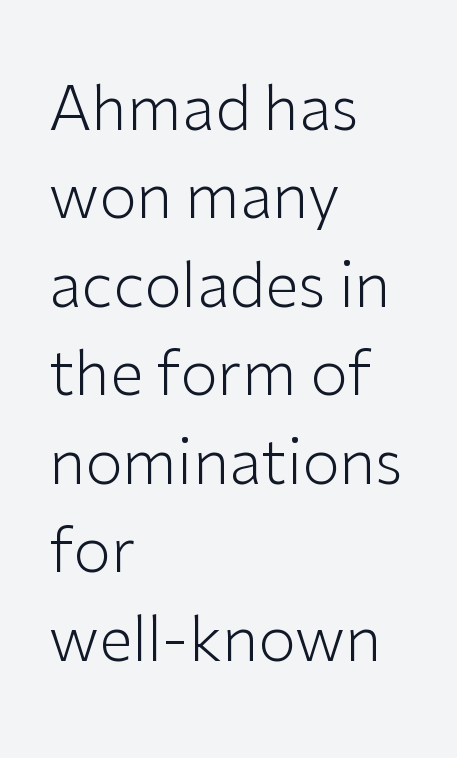
The image shows 61 px light sans-serif type, upright; set left-aligned, normal line spacing (1.45x), normal letter spacing, not underlined; low stroke contrast and a medium x-height.
